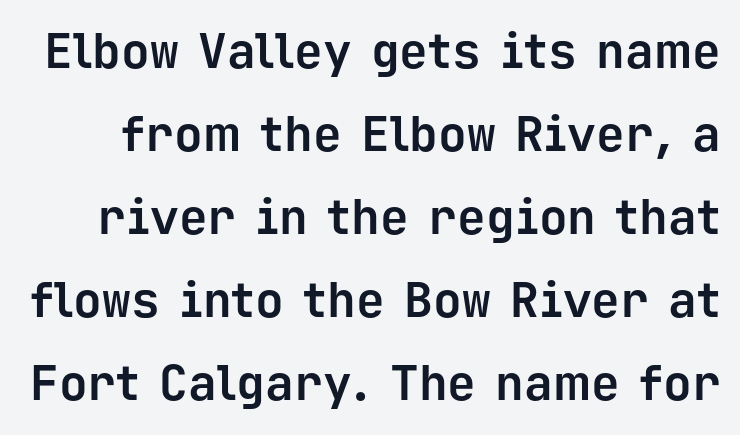
{"serif": "no", "italic": "no", "bold": "yes", "weight": "bold", "width": "normal", "stroke_contrast": "low", "x_height": "medium", "monospaced": "yes", "underline": "no", "line_spacing_ratio": 1.73, "letter_spacing": "normal", "letter_spacing_em": 0.0, "glyph_px": 48}
